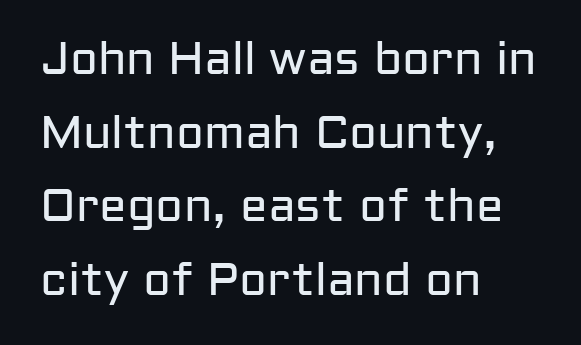
The image shows 46 px regular-weight sans-serif type, upright; set left-aligned, normal line spacing (1.6x), normal letter spacing, not underlined; low stroke contrast and a medium x-height.
